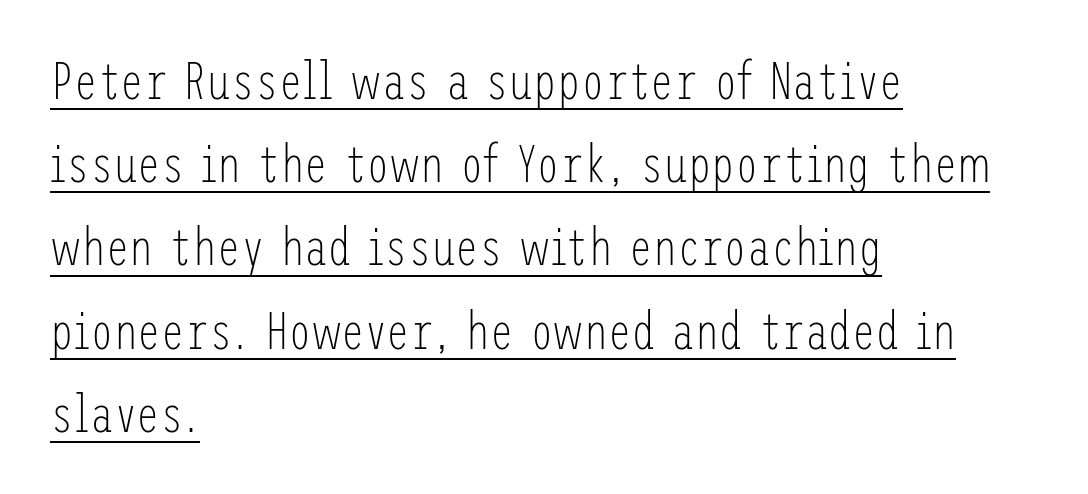
The image shows 53 px light, condensed sans-serif type, upright; set left-aligned, normal line spacing (1.57x), normal letter spacing, underlined; low stroke contrast and a medium x-height.
